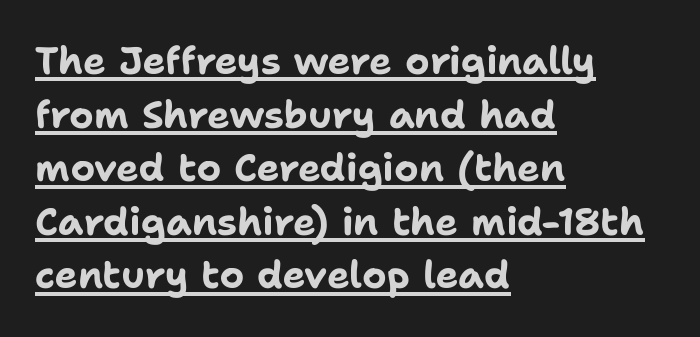
Q: Is the text bold? A: Yes.
Q: Is the text italic (slanted)? A: No, it is upright.
Q: Is the typeface a serif or a sans-serif typeface? A: Sans-serif.
Q: Is the text underlined? A: Yes.
Q: How is the paragraph aligned? A: Left-aligned.
Q: Is the spacing between letters normal or unusually wide? A: Normal.
Q: Is the spacing between lines tight, normal or loose? A: Normal.
Q: Width (condensed, normal, or wide)? A: Normal.
Q: Stroke contrast? A: Low.
Q: x-height? A: Medium.
Q: Monospaced? A: No.
